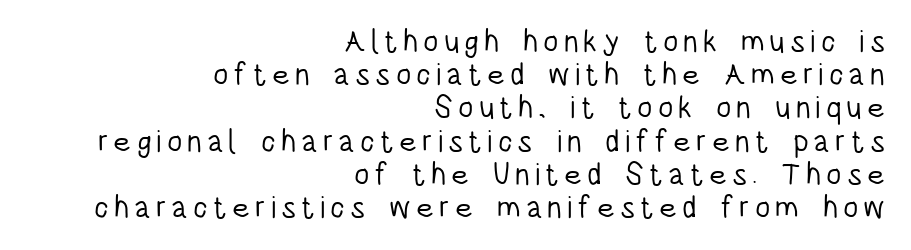
The image shows 31 px light, condensed sans-serif type, upright; set right-aligned, tight line spacing (1.07x), not underlined; low stroke contrast and a large x-height.
